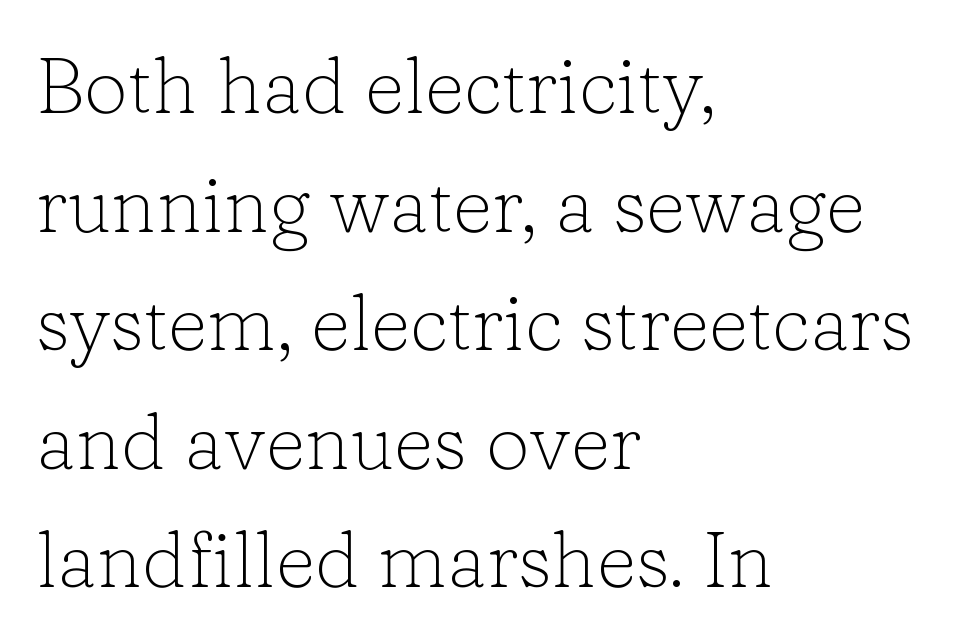
{"serif": "yes", "italic": "no", "bold": "no", "weight": "light", "width": "normal", "stroke_contrast": "low", "x_height": "medium", "monospaced": "no", "underline": "no", "align": "left", "line_spacing": "normal", "line_spacing_ratio": 1.52, "letter_spacing": "normal", "letter_spacing_em": 0.0, "glyph_px": 78}
